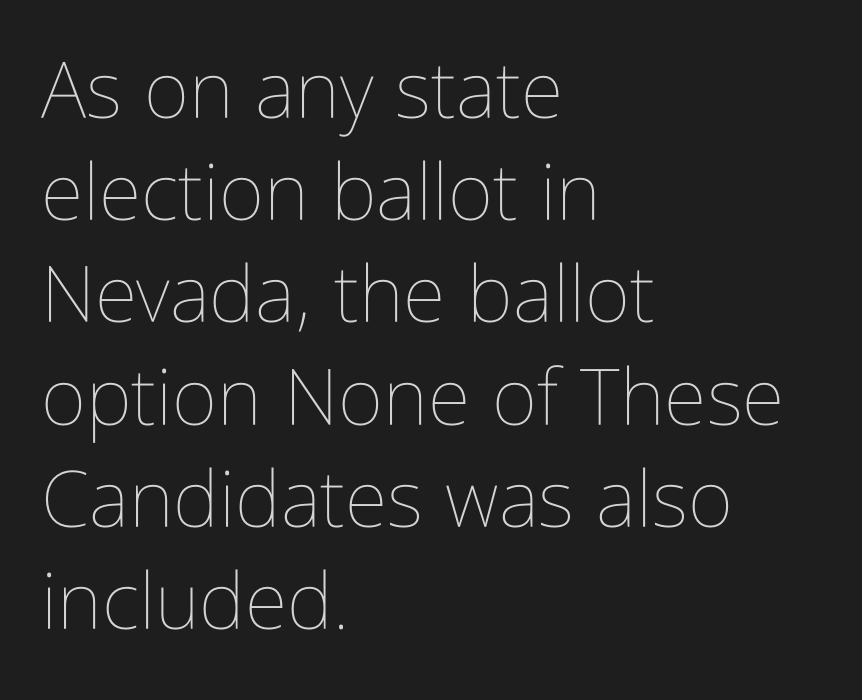
{"italic": "no", "bold": "no", "weight": "thin", "width": "condensed", "stroke_contrast": "low", "x_height": "medium", "monospaced": "no", "underline": "no", "align": "left", "line_spacing": "normal", "line_spacing_ratio": 1.31, "letter_spacing": "normal", "letter_spacing_em": 0.0, "glyph_px": 78}
